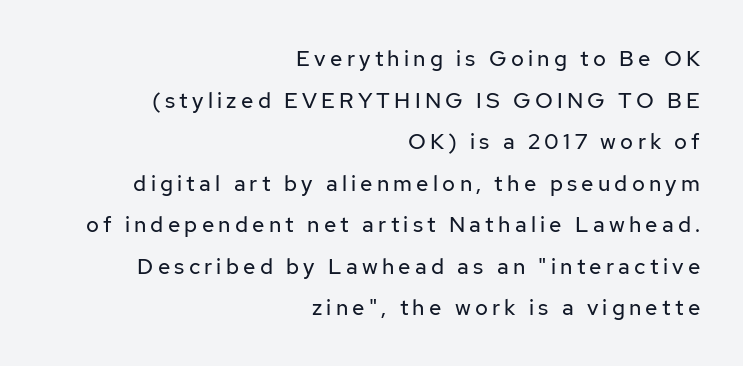
Nothing heavy about these letters — not bold at all. Leftover space on each line is placed entirely before the opening word. Each row of text sits above clean, open space. Nope, not italic — everything's standing straight.
